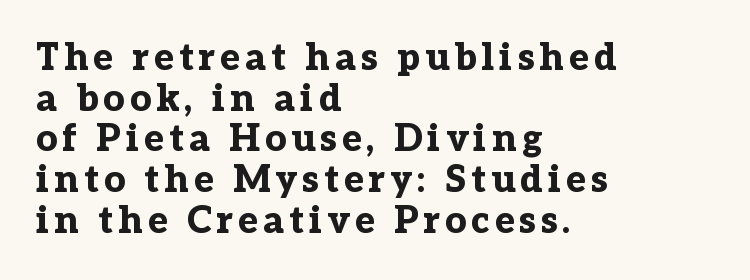
You can tell from the footed stems that serif type was used. A bare baseline throughout the passage. Short and long lines alike share a common starting point at left. Posture: vertical. The passage shown is typed in a proportional face where columns would drift. Bold? Absolutely — the strokes are thick and heavy.
